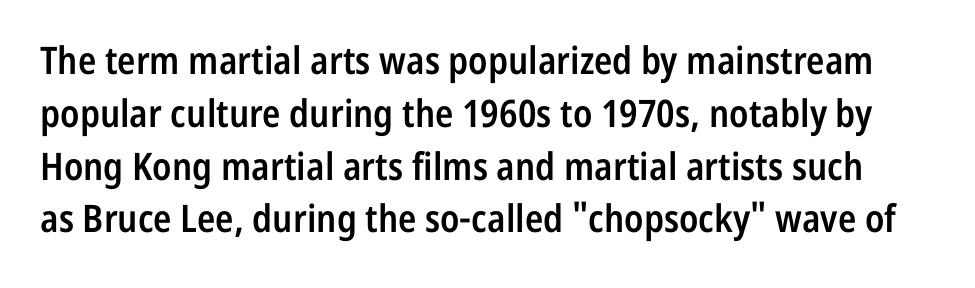
Q: Is the text bold? A: Semi-bold.
Q: Is the text italic (slanted)? A: No, it is upright.
Q: Is the typeface a serif or a sans-serif typeface? A: Sans-serif.
Q: Is the text underlined? A: No.
Q: Is the spacing between letters normal or unusually wide? A: Normal.
Q: Is the spacing between lines tight, normal or loose? A: Normal.
Q: Width (condensed, normal, or wide)? A: Condensed.
Q: Stroke contrast? A: Low.
Q: x-height? A: Medium.
Q: Monospaced? A: No.
